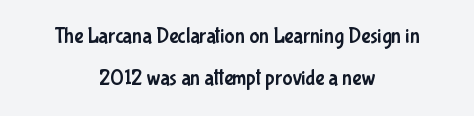
Q: Is the text italic (slanted)? A: No, it is upright.
Q: Is the text underlined? A: No.
Q: How is the paragraph aligned? A: Centered.
Q: Is the spacing between letters normal or unusually wide? A: Normal.
Q: Is the spacing between lines tight, normal or loose? A: Loose.
